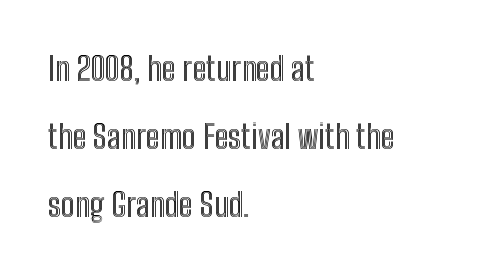
The image shows 33 px condensed type, upright; set left-aligned, loose line spacing (2.06x), normal letter spacing, not underlined; a medium x-height.
